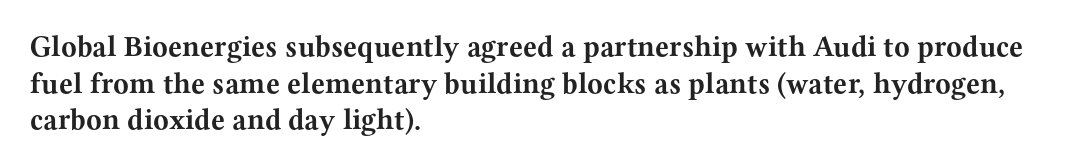
In terms of leading, this rendering sits right in the middle. Tall strokes in this sample are plumb rather than angled. The letters carry serifs — small finishing strokes at the ends of their stems. No word sits above an underline. Here the glyphs are tracked normally, forming tight word shapes.
